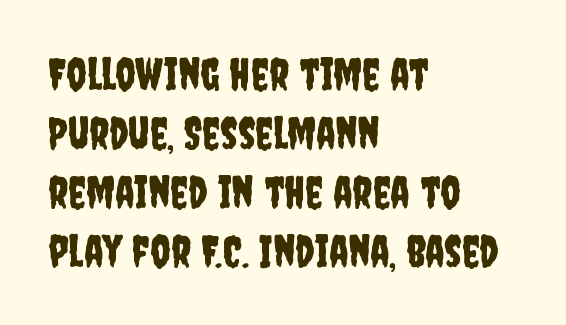
The font's upright variant was chosen for this text. Beneath every word, the page is bare. Spacing verdict: proportional, widths tailored to each character. The ragged edge is on the right, which tells us the setting is flush left. This rendering employs a face without finishing strokes, i.e., a sans-serif.
